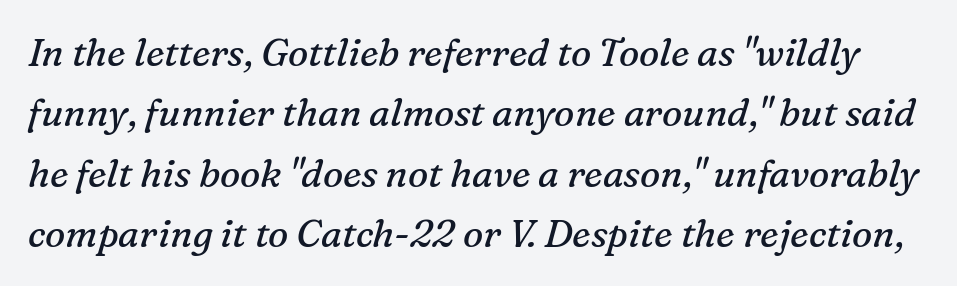
Type without underlining. Is this a fixed-width face? No — the glyphs have proportional, varying widths. Small tapered or slab feet sit at the stroke ends, so this counts as serif. Vertically, the passage feels balanced, rows spaced as you'd expect. This rendering leaves character spacing at its baseline value. No chunkiness to these letters — they're not bold.
